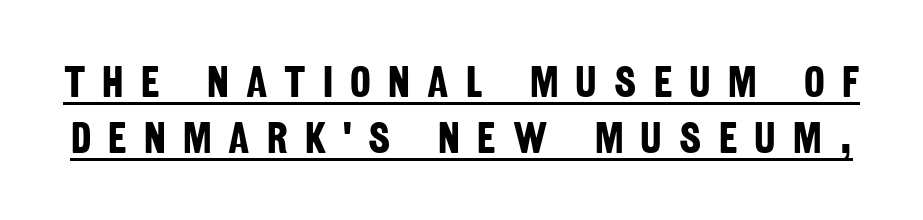
Descenders here cross a horizontal rule under the line. Does the leading feel generous? No, just average. This sample has the flowing, uneven cadence of proportional lettering. The type family on display is of the sans-serif kind. This sample uses expanded letter spacing, leaving extra air between glyphs.
